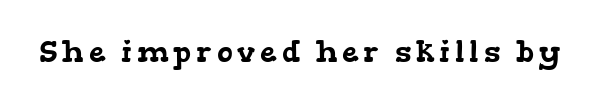
The gap between lines stays unmarked. Note the varied advance widths — an 'i' is clearly narrower than an 'm'. This is serif lettering, the kind often seen in printed books.
